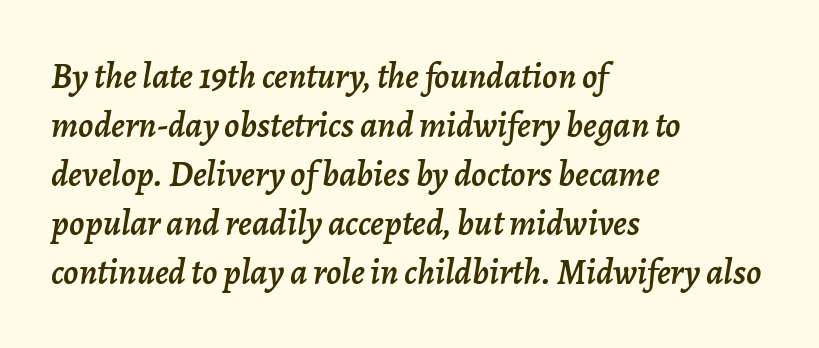
{"italic": "yes", "lean": "right", "slant_degrees": 7, "width": "normal", "stroke_contrast": "low", "x_height": "medium", "monospaced": "no", "underline": "no", "align": "left", "line_spacing": "normal", "line_spacing_ratio": 1.36, "letter_spacing": "normal", "letter_spacing_em": 0.0, "glyph_px": 36}
